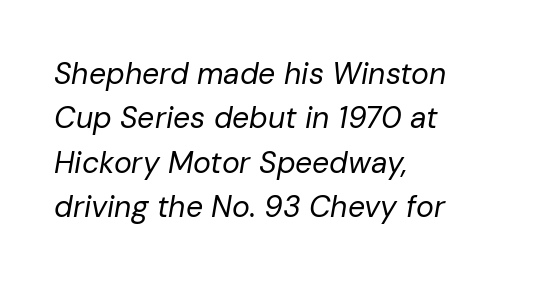
Plain, unruled lines of type. Note the varied advance widths — an 'i' is clearly narrower than an 'm'. In terms of leading, this rendering sits right in the middle. The horizontal fit of the characters is conventional and even. Rendered with sloped, italic letterforms. This rendering uses left alignment, leaving the right contour irregular.
